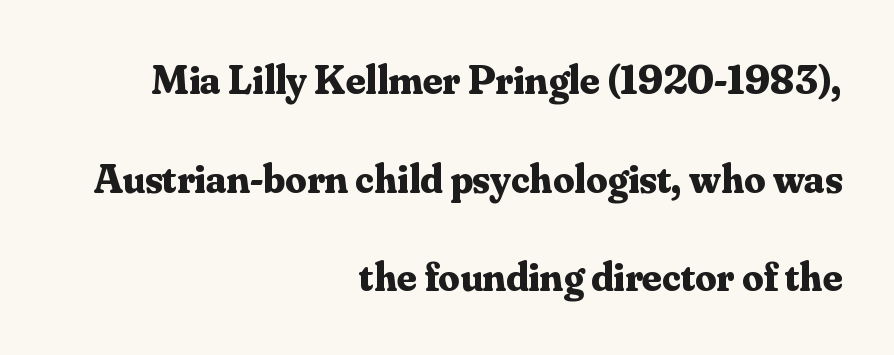
If you drew a ruler down the right edge, every line would touch it. This rendering employs a face with finishing strokes, i.e., a serif. The typesetting leans heavy: a genuine bold. Glyph-to-glyph distance matches everyday printed text. Underlining? Definitely not there.
